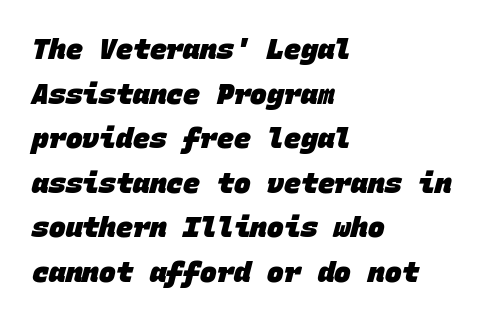
Look at the tracking — it's just the regular setting, nothing added. This rendering features lettering with no underline. Compared with a centered layout, this one pins lines to the left instead. The rendering uses a bold face; every stroke is thick and dark.
